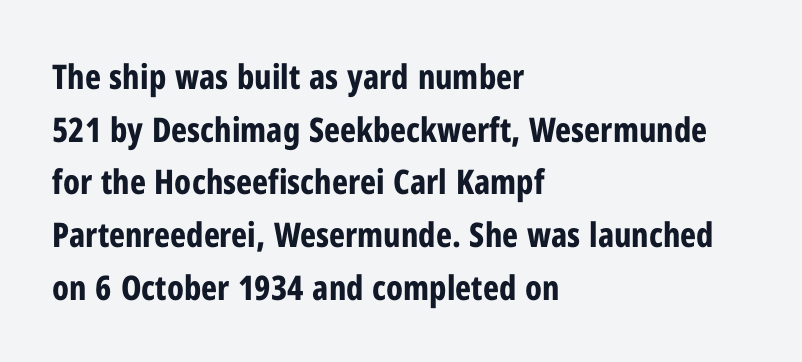
{"serif": "no", "italic": "no", "bold": "yes", "weight": "bold", "width": "condensed", "stroke_contrast": "low", "x_height": "medium", "monospaced": "no", "underline": "no", "align": "left", "line_spacing": "normal", "line_spacing_ratio": 1.55, "letter_spacing": "normal", "letter_spacing_em": 0.0, "glyph_px": 34}
